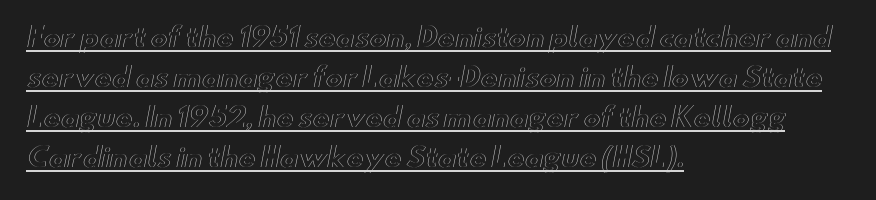
A continuous stroke trails under the words, as in a hyperlink. The ragged edge is on the right, which tells us the setting is flush left. Short note: letters normally spaced. Horizontal bands of white between lines are of average thickness.
